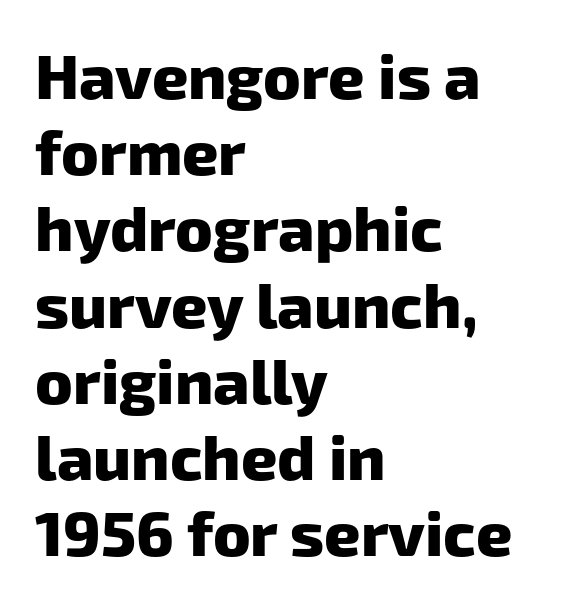
{"serif": "no", "bold": "yes", "weight": "heavy", "width": "normal", "stroke_contrast": "low", "x_height": "medium", "monospaced": "no", "underline": "no", "align": "left", "line_spacing_ratio": 1.21, "letter_spacing": "normal", "letter_spacing_em": 0.0, "glyph_px": 63}
